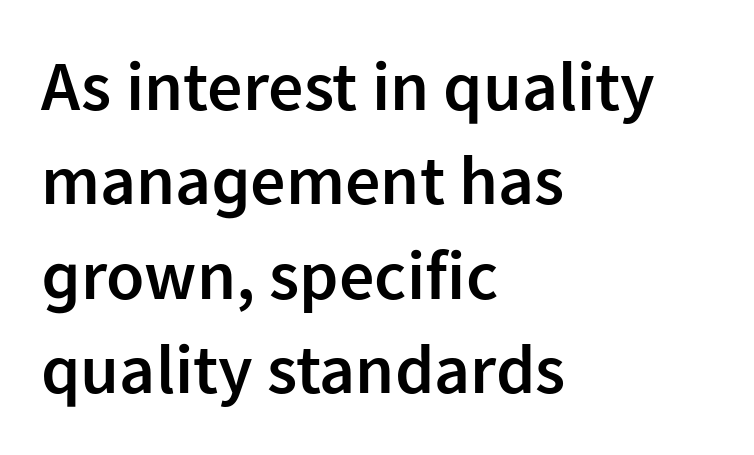
Q: Is the text bold? A: Semi-bold.
Q: Is the text italic (slanted)? A: No, it is upright.
Q: Is the typeface a serif or a sans-serif typeface? A: Sans-serif.
Q: Is the text underlined? A: No.
Q: How is the paragraph aligned? A: Left-aligned.
Q: Is the spacing between letters normal or unusually wide? A: Normal.
Q: Is the spacing between lines tight, normal or loose? A: Normal.
Q: Width (condensed, normal, or wide)? A: Normal.
Q: Stroke contrast? A: Low.
Q: x-height? A: Medium.
Q: Monospaced? A: No.
